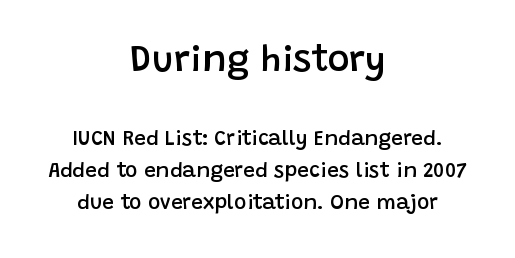
{"serif": "no", "italic": "no", "bold": "semi", "weight": "semibold", "width": "normal", "stroke_contrast": "low", "x_height": "large", "monospaced": "no", "underline": "no", "align": "center", "line_spacing": "normal", "line_spacing_ratio": 1.52, "letter_spacing": "normal", "letter_spacing_em": 0.0, "larger_block": "first", "size_ratio": 1.76, "glyph_px": 37}
